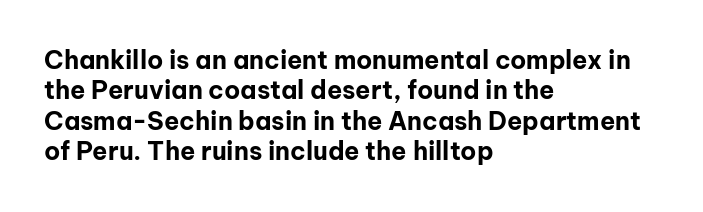
Q: Is the text bold? A: Yes.
Q: Is the text italic (slanted)? A: No, it is upright.
Q: Is the text underlined? A: No.
Q: How is the paragraph aligned? A: Left-aligned.
Q: Is the spacing between letters normal or unusually wide? A: Normal.
